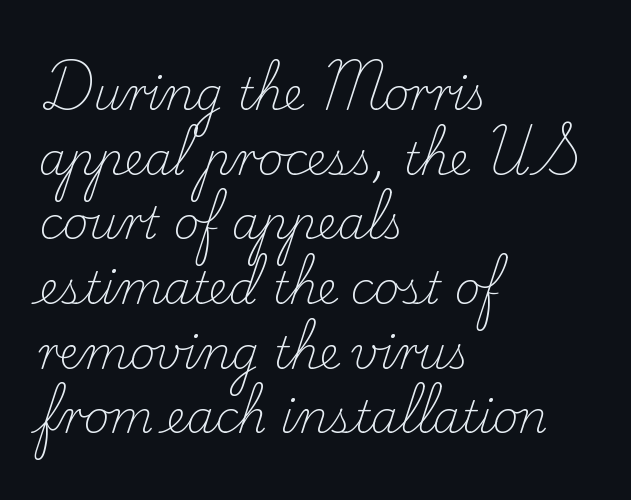
{"serif": "yes", "bold": "no", "weight": "light", "width": "normal", "stroke_contrast": "low", "x_height": "small", "monospaced": "no", "underline": "no", "align": "left", "line_spacing": "normal", "line_spacing_ratio": 1.47, "letter_spacing": "normal", "letter_spacing_em": 0.0, "glyph_px": 44}
